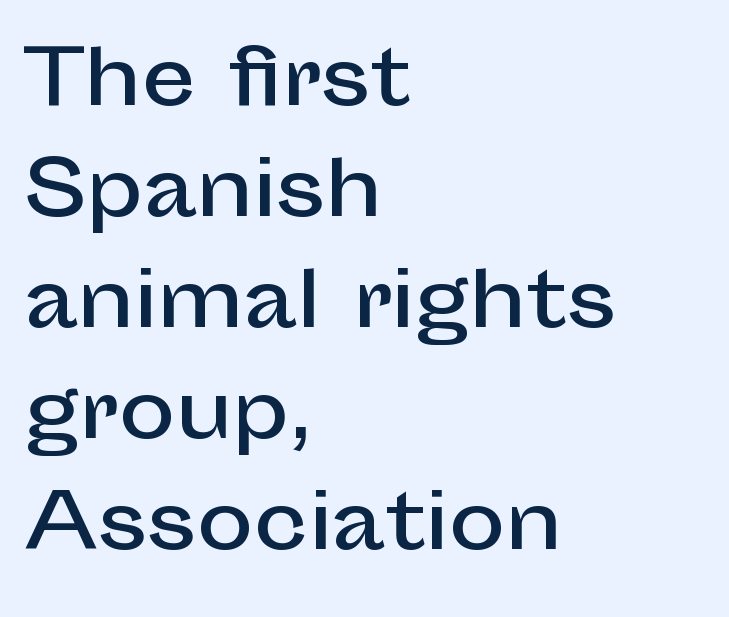
Q: Is the text italic (slanted)? A: No, it is upright.
Q: Is the typeface a serif or a sans-serif typeface? A: Sans-serif.
Q: Is the text underlined? A: No.
Q: How is the paragraph aligned? A: Left-aligned.
Q: Is the spacing between letters normal or unusually wide? A: Normal.
Q: Is the spacing between lines tight, normal or loose? A: Normal.
Q: Width (condensed, normal, or wide)? A: Normal.
Q: Stroke contrast? A: Low.
Q: x-height? A: Medium.
Q: Monospaced? A: No.
